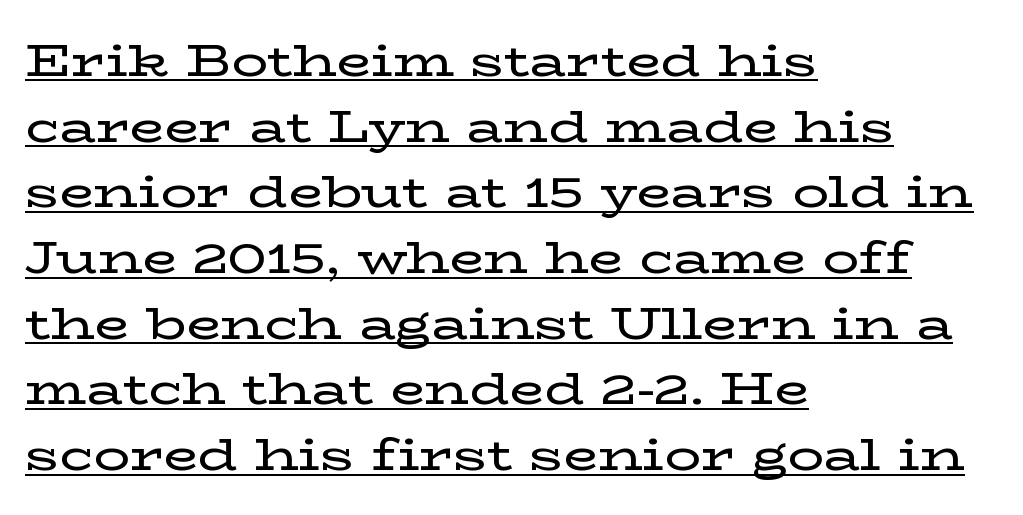
Check where the strokes stop: tiny serifs finish them off. The rendering uses natural spacing where letterforms have individual widths. Every row of glyphs begins at an identical x-position on the left. Style check: upright.
